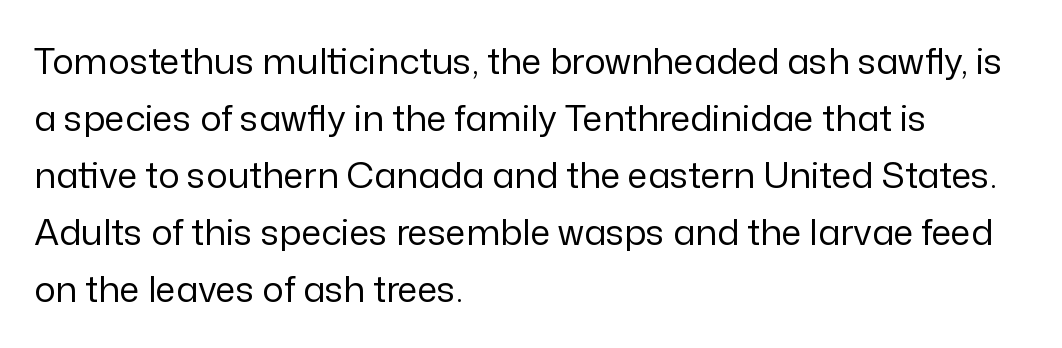
Look at the bottom of the vertical strokes: they stop flat, with no serifs. The passage shown stacks its lines at a standard gap. The compositor pushed each line to the left boundary. Unbolded letterforms with no extra heft. Tracking value appears to be zero — textbook default spacing.
